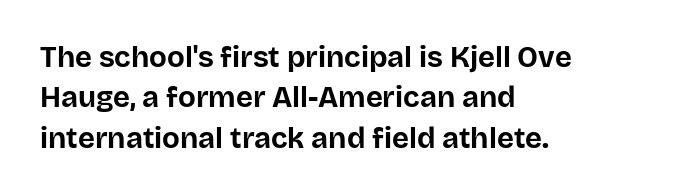
Q: Is the text bold? A: Yes.
Q: Is the text italic (slanted)? A: No, it is upright.
Q: Is the typeface a serif or a sans-serif typeface? A: Sans-serif.
Q: Is the text underlined? A: No.
Q: How is the paragraph aligned? A: Left-aligned.
Q: Is the spacing between letters normal or unusually wide? A: Normal.
Q: Is the spacing between lines tight, normal or loose? A: Normal.
Q: Width (condensed, normal, or wide)? A: Normal.
Q: Stroke contrast? A: Low.
Q: x-height? A: Large.
Q: Monospaced? A: No.
